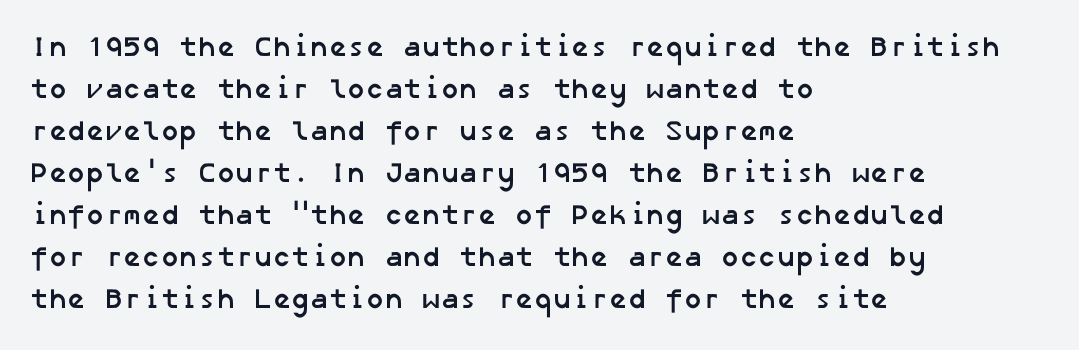
Each row of text sits above clean, open space. Set as a true bold cut, around the 700 mark. This sample uses plain, unmodified letter spacing. Typographically, this falls in the sans-serif category.
